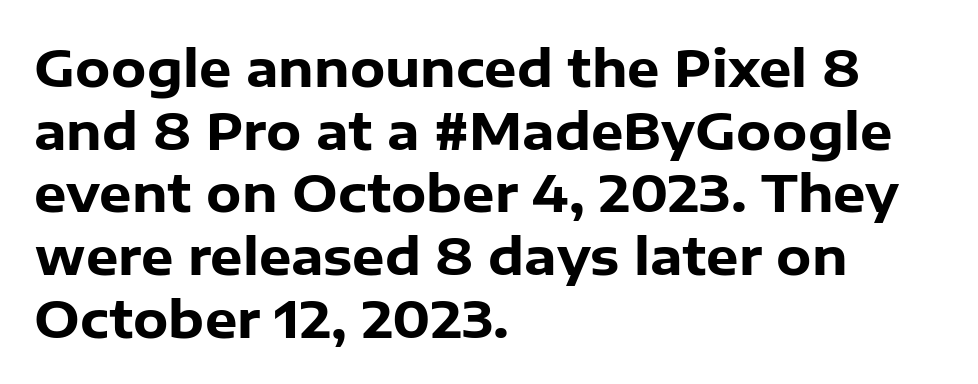
Q: Is the text bold? A: Yes.
Q: Is the text italic (slanted)? A: No, it is upright.
Q: Is the typeface a serif or a sans-serif typeface? A: Sans-serif.
Q: Is the text underlined? A: No.
Q: How is the paragraph aligned? A: Left-aligned.
Q: Is the spacing between letters normal or unusually wide? A: Normal.
Q: Width (condensed, normal, or wide)? A: Normal.
Q: Stroke contrast? A: Low.
Q: x-height? A: Medium.
Q: Monospaced? A: No.
